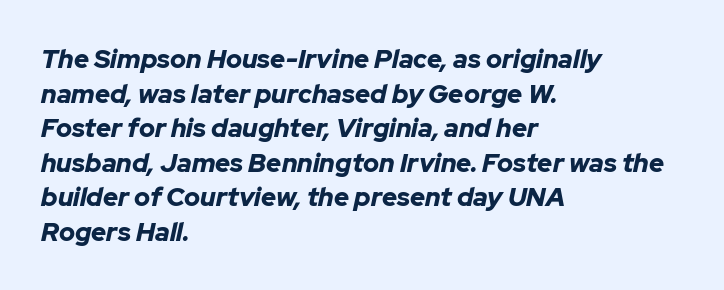
{"italic": "yes", "lean": "right", "slant_degrees": 12, "bold": "yes", "underline": "no", "align": "left", "line_spacing": "normal", "line_spacing_ratio": 1.33, "letter_spacing": "normal", "letter_spacing_em": 0.0, "glyph_px": 26}
